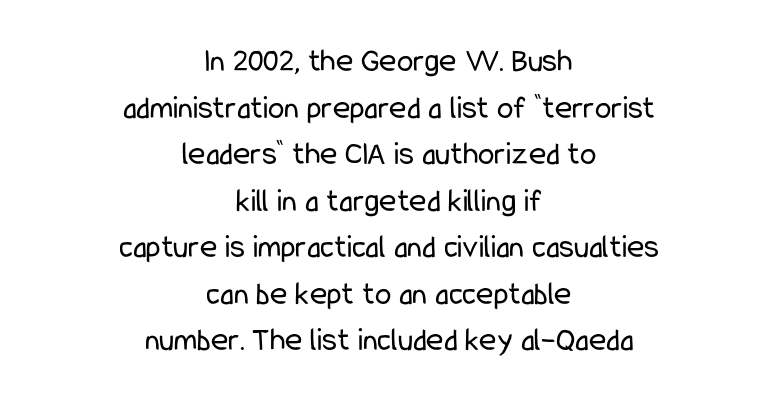
Do the characters align in a grid? No, the font is proportional. Upright lettering throughout. The face looks like a standard text weight, possibly lighter. Teacher's note: observe the equal gaps on both sides — that is centered alignment.
